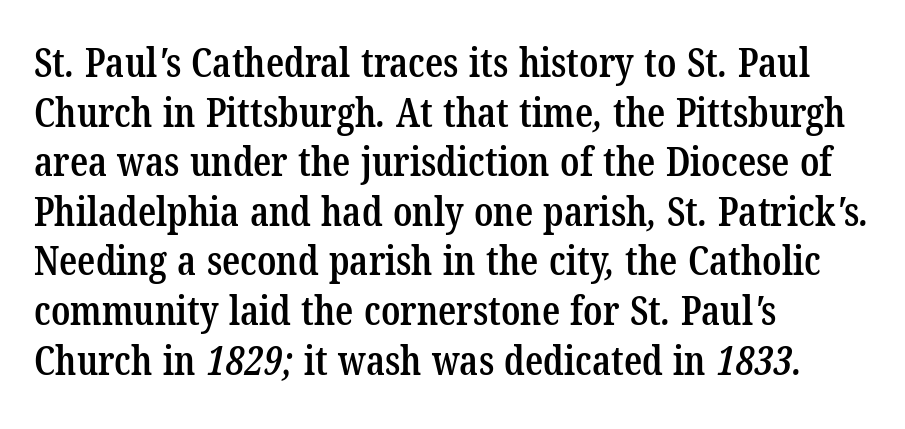
{"serif": "yes", "bold": "semi", "weight": "semibold", "width": "condensed", "stroke_contrast": "low", "x_height": "medium", "monospaced": "no", "underline": "no", "align": "left", "line_spacing_ratio": 1.24, "letter_spacing": "normal", "letter_spacing_em": 0.0, "glyph_px": 40}
